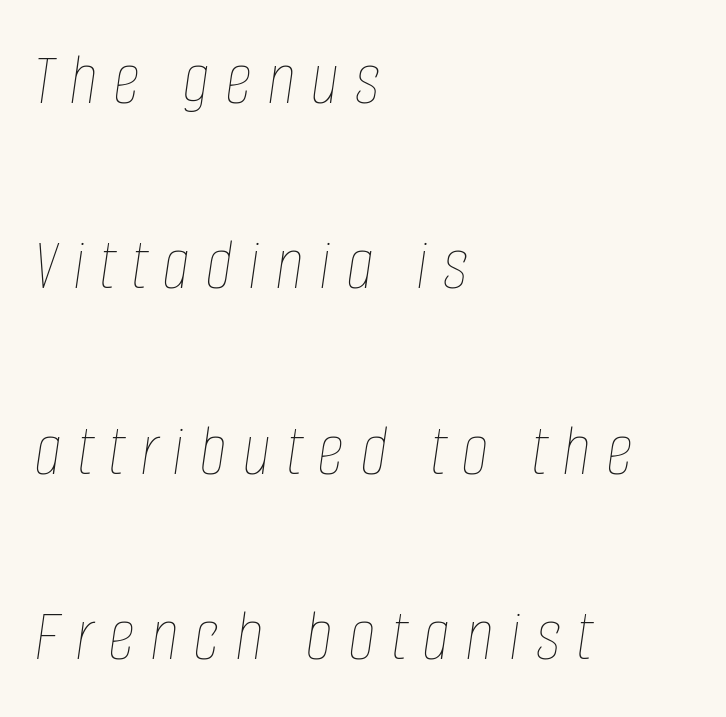
{"italic": "yes", "lean": "right", "slant_degrees": 8, "bold": "no", "weight": "thin", "width": "condensed", "stroke_contrast": "low", "x_height": "large", "monospaced": "no", "underline": "no", "align": "left", "line_spacing": "loose", "line_spacing_ratio": 2.44, "letter_spacing": "wide", "letter_spacing_em": 0.2, "glyph_px": 76}
